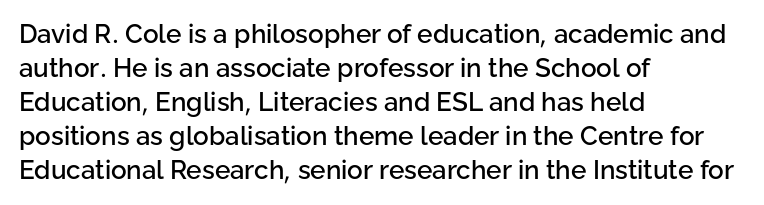
The passage is arranged the way most books set body copy — flush left. This is roman type, the default non-slanted kind. The rows are spaced the way most documents space them. The letterforms sit shoulder to shoulder at normal distance. Honestly, there is no underline to notice here at all.
